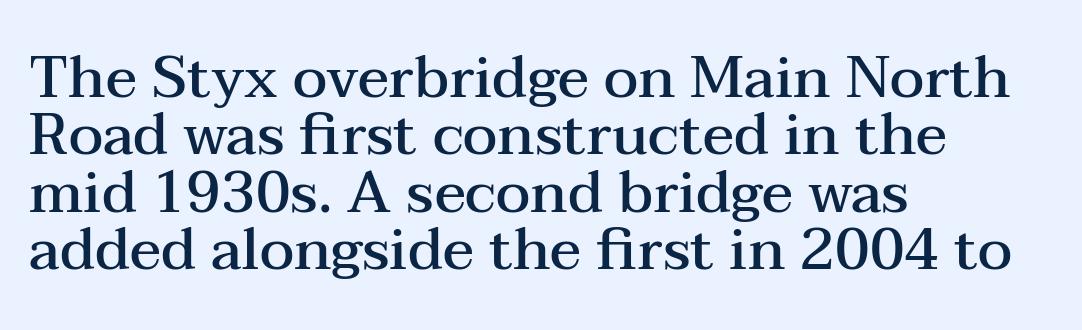
Closely set lines give the paragraph a compact silhouette. The glyphs in this specimen are seriffed. The rag falls on the right side of this text block. The type is set solid horizontally, with unmodified tracking. Bold? Not quite — semibold, heavier than regular but stopping short. Character widths vary here, with narrow letters taking less room than wide ones.
